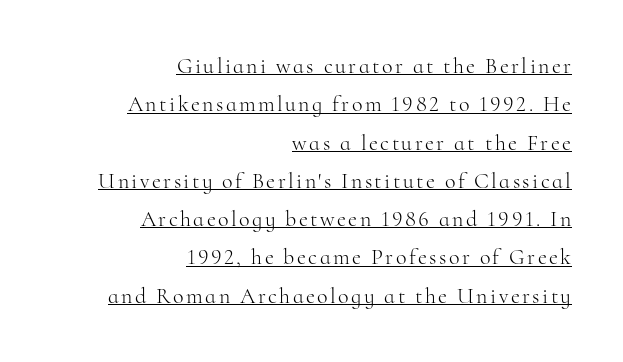
Q: Is the text bold? A: No.
Q: Is the text italic (slanted)? A: No, it is upright.
Q: Is the text underlined? A: Yes.
Q: How is the paragraph aligned? A: Right-aligned.
